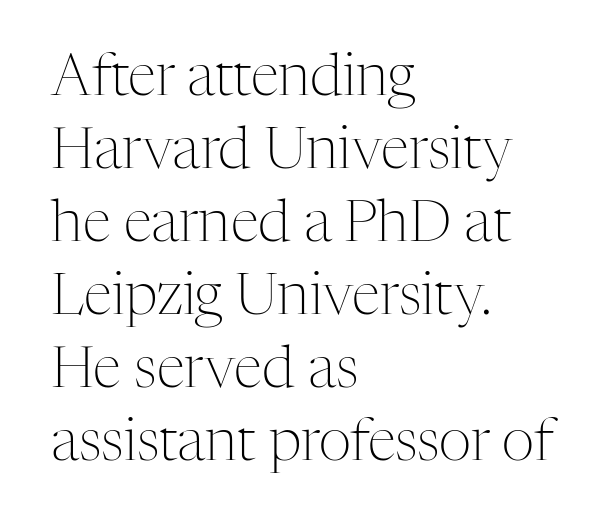
The words here are not underlined. Varying glyph widths throughout — classic text-font behaviour. The weight would be labelled regular, book, light, or lighter still. Caption: multi-line text, flush left, ragged right.
